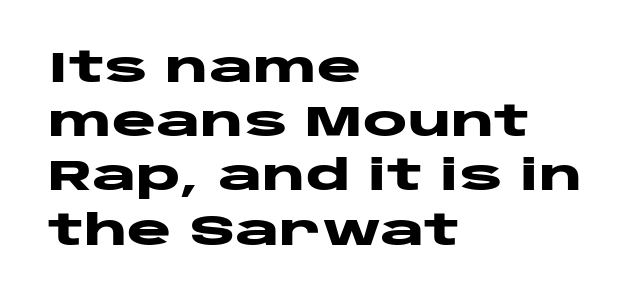
{"serif": "no", "italic": "no", "bold": "yes", "weight": "heavy", "width": "wide", "stroke_contrast": "low", "x_height": "large", "monospaced": "no", "underline": "no", "align": "left", "line_spacing": "normal", "line_spacing_ratio": 1.29, "letter_spacing": "normal", "letter_spacing_em": 0.0, "glyph_px": 42}
